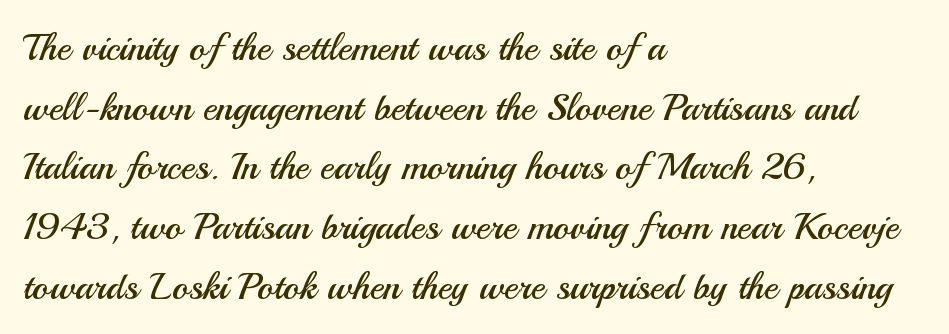
Q: Is the text bold? A: No.
Q: Is the text italic (slanted)? A: Yes.
Q: Is the typeface a serif or a sans-serif typeface? A: Sans-serif.
Q: Is the text underlined? A: No.
Q: How is the paragraph aligned? A: Left-aligned.
Q: Is the spacing between letters normal or unusually wide? A: Normal.
Q: Is the spacing between lines tight, normal or loose? A: Normal.
Q: Width (condensed, normal, or wide)? A: Normal.
Q: Stroke contrast? A: Medium.
Q: x-height? A: Small.
Q: Monospaced? A: No.
